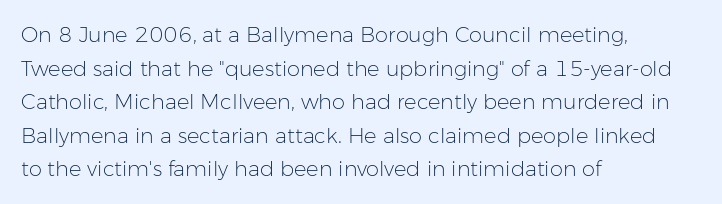
The image shows 21 px text type, upright; set left-aligned, normal line spacing (1.6x), normal letter spacing, not underlined.
